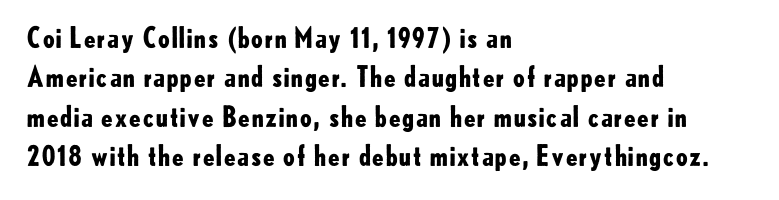
Q: Is the text bold? A: Yes.
Q: Is the text italic (slanted)? A: No, it is upright.
Q: Is the typeface a serif or a sans-serif typeface? A: Sans-serif.
Q: Is the text underlined? A: No.
Q: How is the paragraph aligned? A: Left-aligned.
Q: Is the spacing between letters normal or unusually wide? A: Normal.
Q: Is the spacing between lines tight, normal or loose? A: Normal.
Q: Width (condensed, normal, or wide)? A: Normal.
Q: Stroke contrast? A: Low.
Q: x-height? A: Small.
Q: Monospaced? A: No.
